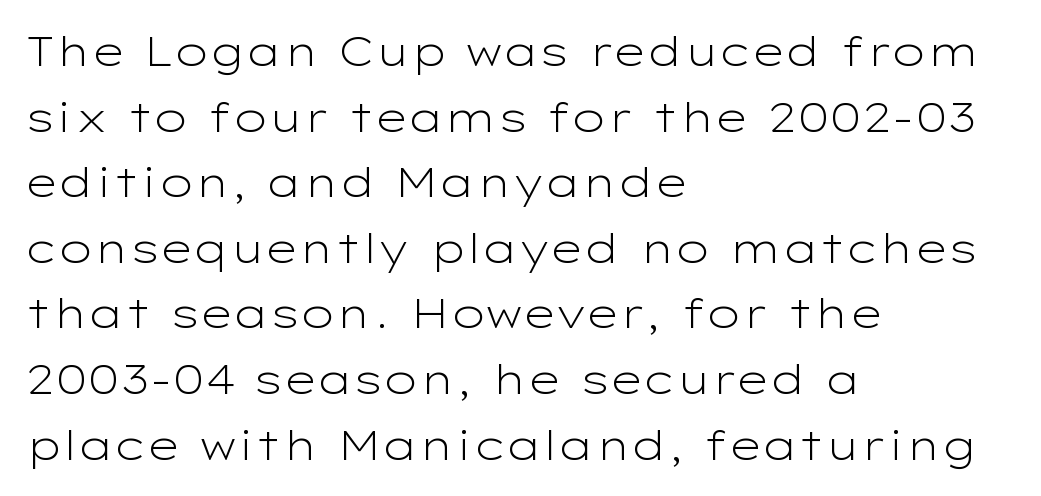
{"serif": "no", "italic": "no", "bold": "no", "weight": "light", "width": "wide", "stroke_contrast": "low", "x_height": "medium", "monospaced": "no", "underline": "no", "align": "left", "line_spacing": "normal", "line_spacing_ratio": 1.6, "letter_spacing": "normal", "letter_spacing_em": 0.0, "glyph_px": 41}
